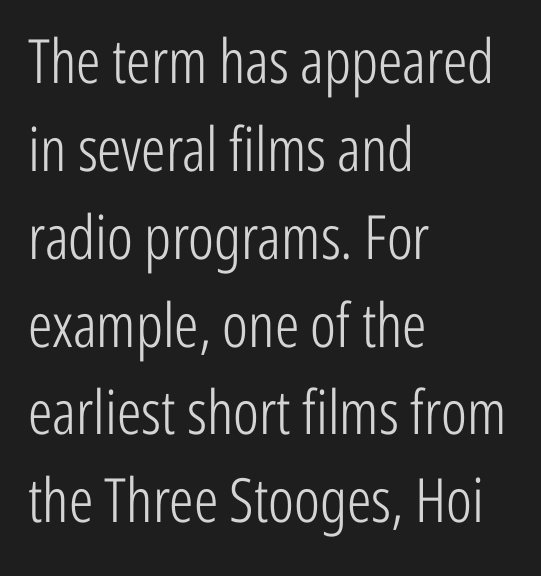
{"serif": "no", "italic": "no", "bold": "no", "weight": "light", "width": "condensed", "stroke_contrast": "low", "x_height": "medium", "monospaced": "no", "underline": "no", "align": "left", "line_spacing": "normal", "line_spacing_ratio": 1.44, "letter_spacing": "normal", "letter_spacing_em": 0.0, "glyph_px": 61}
